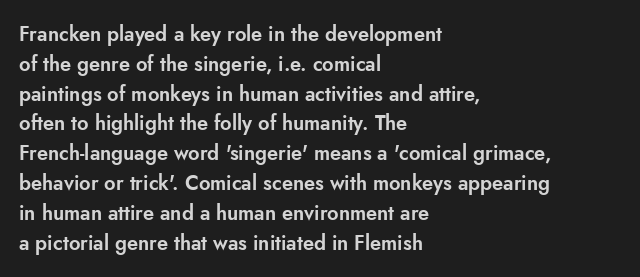
Q: Is the text italic (slanted)? A: No, it is upright.
Q: Is the text underlined? A: No.
Q: How is the paragraph aligned? A: Left-aligned.
Q: Is the spacing between letters normal or unusually wide? A: Normal.
Q: Is the spacing between lines tight, normal or loose? A: Normal.
